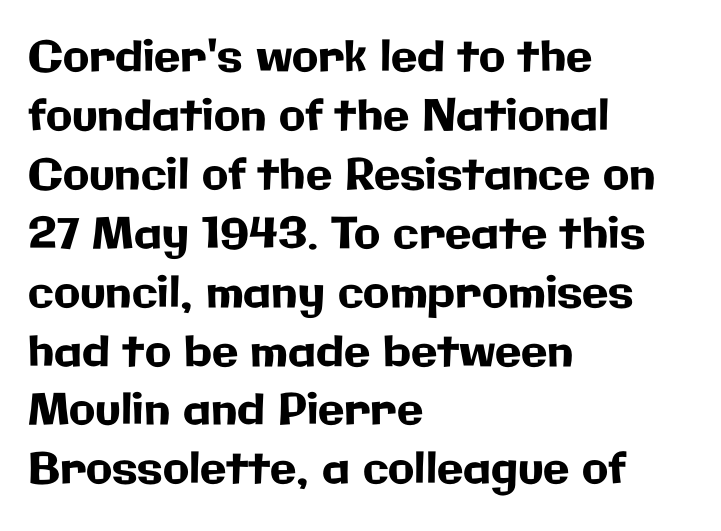
The image shows 43 px sans-serif type, upright; set left-aligned, normal line spacing (1.37x), normal letter spacing, not underlined; low stroke contrast and a medium x-height.
